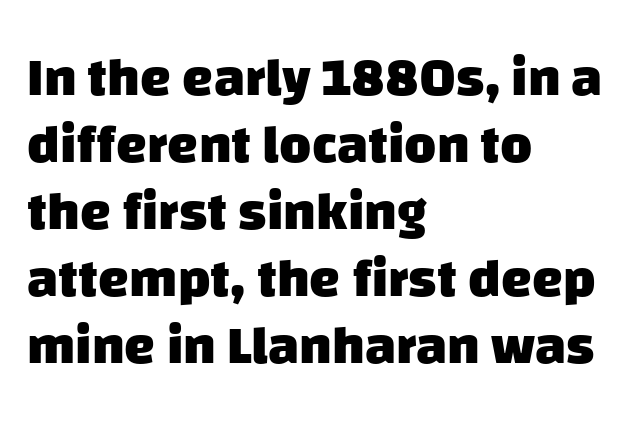
These lines are rendered in a variable-pitch font. In terms of letterspacing, this is plain default setting. Letterform terminals end flat and unadorned throughout the passage. As a designer I'd log this as weight 700, bold. Check under the words: just untouched page.
